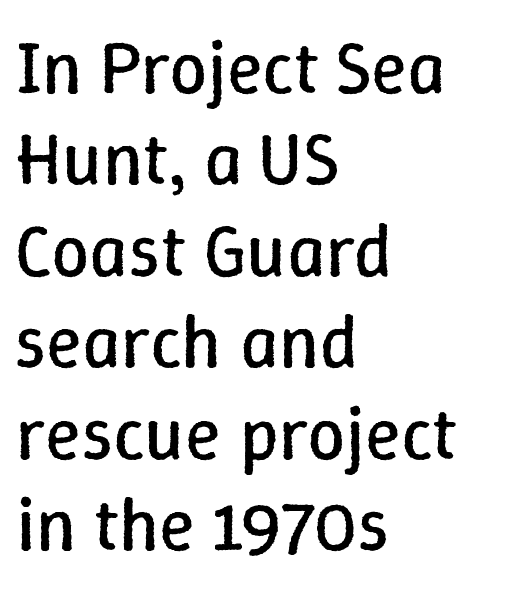
Honestly, the letter spacing is just normal — you wouldn't notice it. The weight tops out at a normal text grade. Which margin do the lines hug? The left one — the right edge is uneven. These lines are rendered in a variable-pitch font.
